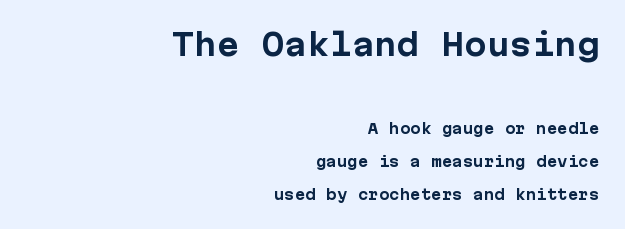
Q: Is the text bold? A: Yes.
Q: Is the text italic (slanted)? A: No, it is upright.
Q: Is the typeface a serif or a sans-serif typeface? A: Sans-serif.
Q: Is the text underlined? A: No.
Q: How is the paragraph aligned? A: Right-aligned.
Q: Is the spacing between letters normal or unusually wide? A: Normal.
Q: Is the spacing between lines tight, normal or loose? A: Loose.
Q: Which block of text is set in a larger size, the first (top) or the second (bottom)? A: The first (top) one.
Q: Width (condensed, normal, or wide)? A: Normal.
Q: Stroke contrast? A: Low.
Q: x-height? A: Medium.
